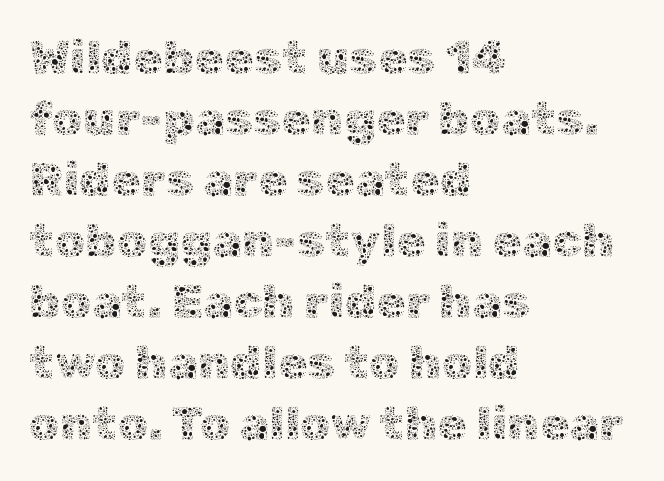
The image shows 48 px thin type, upright; set left-aligned, normal line spacing (1.27x), normal letter spacing, not underlined; a medium x-height.
